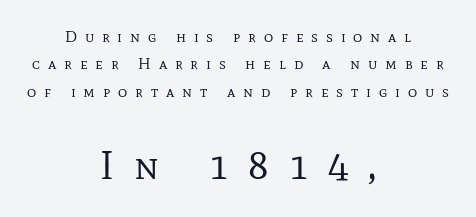
In terms of letterform style, serifs are clearly present. Spacing between characters has been opened up far beyond the box default. The composition opens small and finishes big. Descenders are the only things crossing below the line. When letters stand straight like this, we call the style roman or upright.
